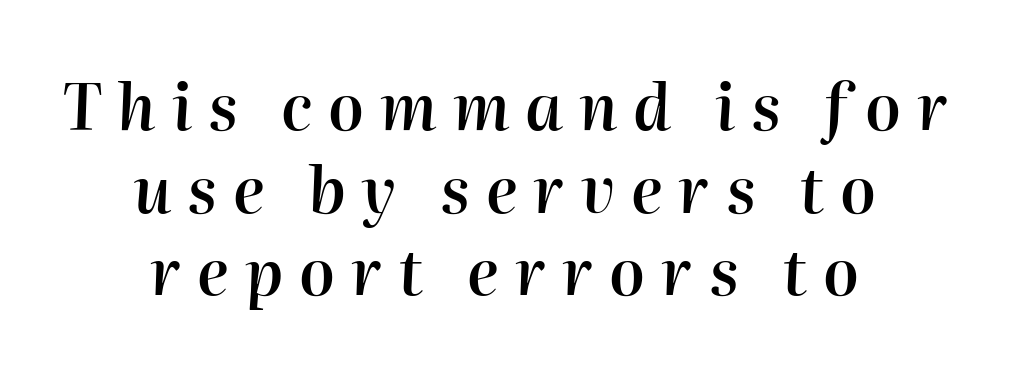
Notice how the stems are inclined rather than vertical — that's the hallmark of italics. Whoever set this chose a conventional vertical rhythm. There is plenty of visible air inserted between adjacent glyphs. A bit beefed up — I'd call it semibold rather than bold. Quick note: underline off. Centered paragraph, ragged on both sides.
